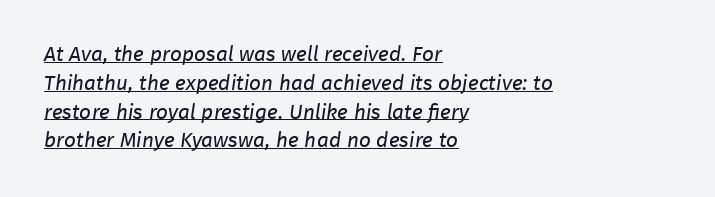
Q: Is the text bold? A: No.
Q: Is the text underlined? A: Yes.
Q: How is the paragraph aligned? A: Left-aligned.
Q: Is the spacing between letters normal or unusually wide? A: Normal.
Q: Is the spacing between lines tight, normal or loose? A: Normal.
